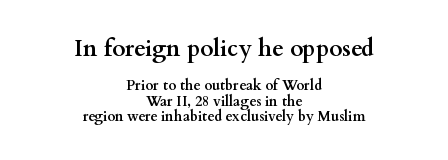
The image shows 23 px bold type, upright; set centered, tight line spacing (1.09x), normal letter spacing, not underlined; the first (top) block is 1.64x larger.
